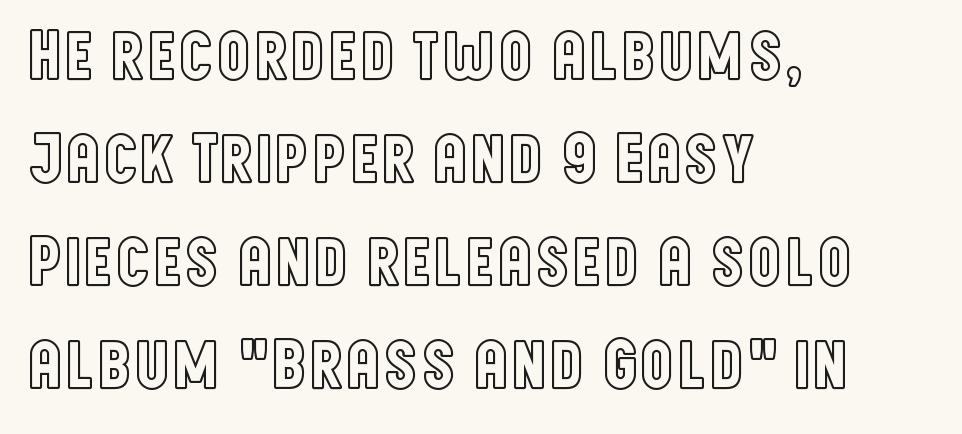
Q: Is the text italic (slanted)? A: No, it is upright.
Q: Is the text underlined? A: No.
Q: How is the paragraph aligned? A: Left-aligned.
Q: Is the spacing between letters normal or unusually wide? A: Normal.
Q: Is the spacing between lines tight, normal or loose? A: Normal.
Q: Width (condensed, normal, or wide)? A: Condensed.
Q: x-height? A: Large.
Q: Monospaced? A: No.
